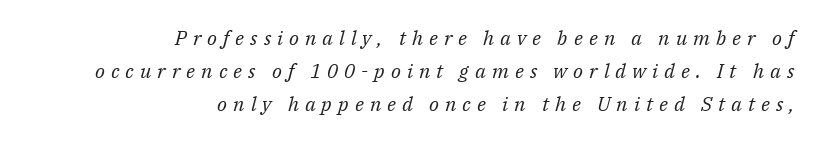
The image shows 20 px text type, italic (leaning right); set right-aligned, normal line spacing (1.66x), unusually wide letter spacing (+0.3 em), not underlined.
